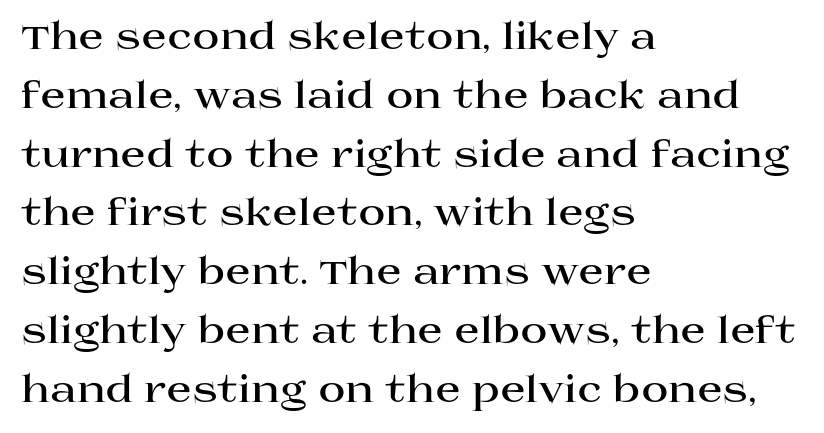
Q: Is the text bold? A: Yes.
Q: Is the text italic (slanted)? A: No, it is upright.
Q: Is the typeface a serif or a sans-serif typeface? A: Serif.
Q: Is the text underlined? A: No.
Q: How is the paragraph aligned? A: Left-aligned.
Q: Is the spacing between letters normal or unusually wide? A: Normal.
Q: Is the spacing between lines tight, normal or loose? A: Normal.
Q: Width (condensed, normal, or wide)? A: Wide.
Q: Stroke contrast? A: High.
Q: x-height? A: Large.
Q: Monospaced? A: No.
